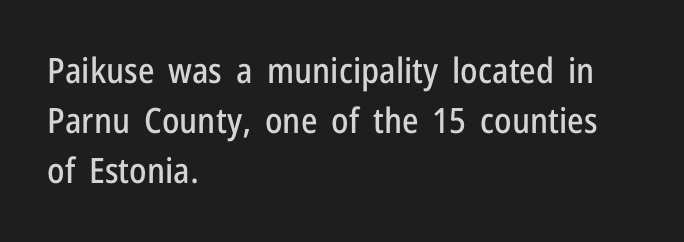
Look at the tracking — it's just the regular setting, nothing added. Each line starts at the same left margin while the right side varies. Plain, unruled lines of type. This sample has the flowing, uneven cadence of proportional lettering. To sum up the face: it is a sans, with no serifs.
